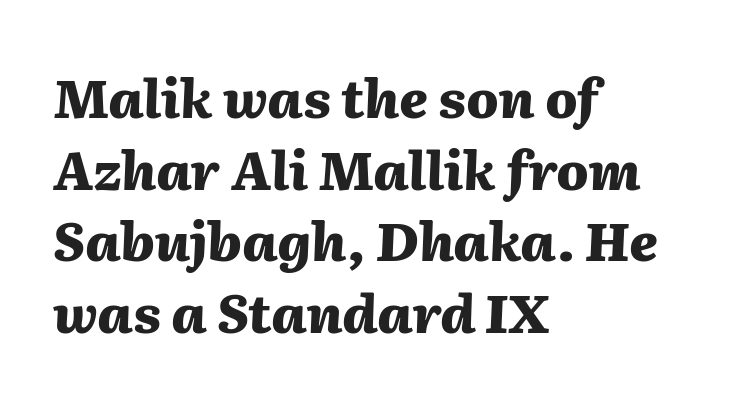
Q: Is the text bold? A: Yes.
Q: Is the text italic (slanted)? A: Yes, it leans right by about 2 degrees.
Q: Is the text underlined? A: No.
Q: How is the paragraph aligned? A: Left-aligned.
Q: Is the spacing between letters normal or unusually wide? A: Normal.
Q: Is the spacing between lines tight, normal or loose? A: Normal.
Q: Width (condensed, normal, or wide)? A: Normal.
Q: Stroke contrast? A: Medium.
Q: x-height? A: Medium.
Q: Monospaced? A: No.
